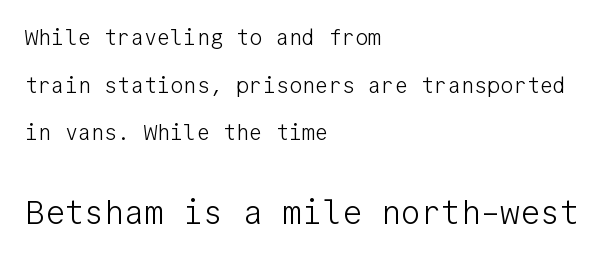
Compared with a typical body face, this is equally light or lighter still. The font family rendered here belongs to the sans-serif group. Every character sits straight up, as roman type does. The rendering uses typewriter-style spacing with identical character cells.
